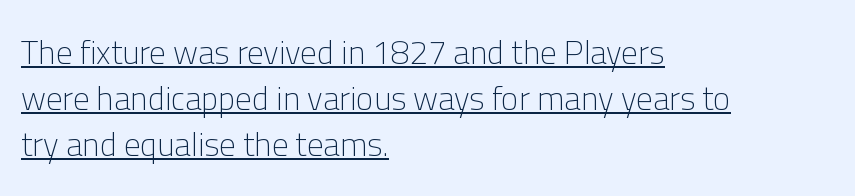
The letters stand upright; this is a roman face. Students, observe: this is what conventionally led text looks like. Think of a printed novel: that variable character pitch is what you see here. The strokes are not fattened; the text isn't bold. Type style note: lacks serifs.
